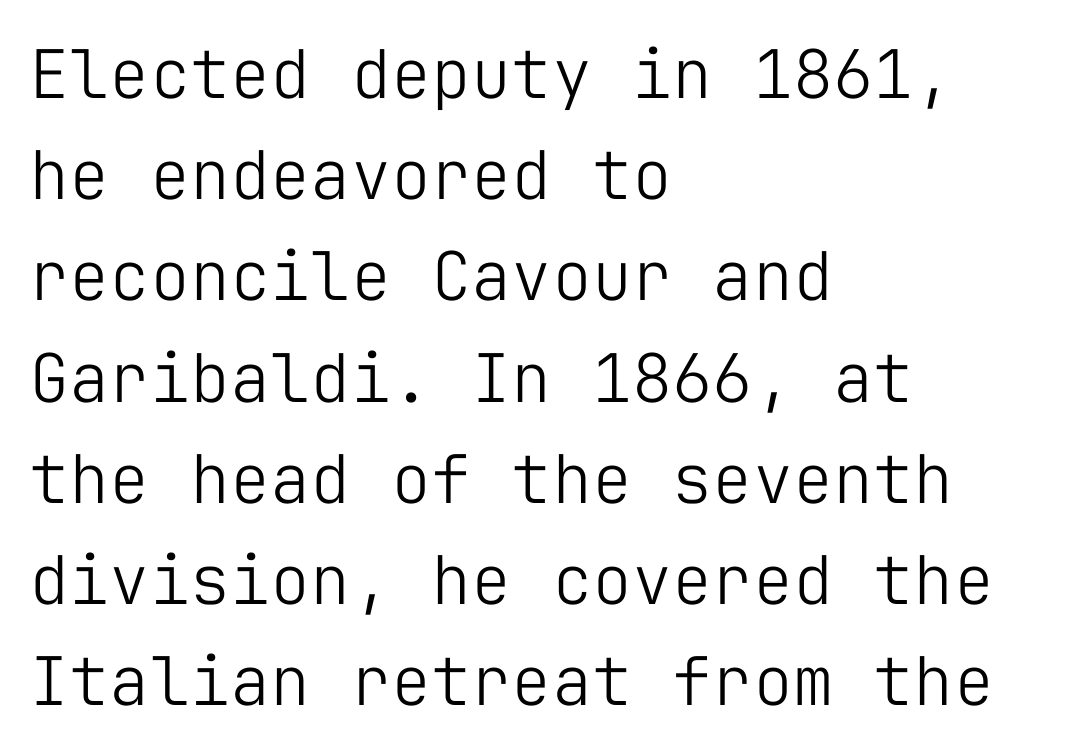
Each word holds together tightly as a unit, with standard inter-letter gaps. Line starts are locked; line ends wander. Italic? Not at all — the glyphs are vertical. You can tell from the bare stems that sans-serif type was used. This sample has the even, mechanical cadence of fixed-width lettering. No word sits above an underline.
